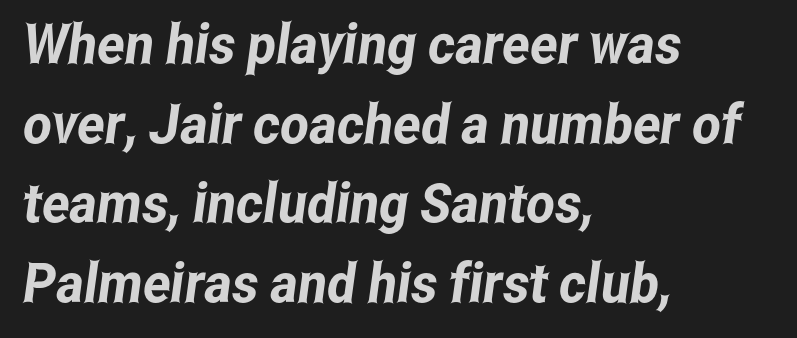
The image shows 55 px condensed sans-serif type; set left-aligned, normal line spacing (1.45x), normal letter spacing, not underlined; low stroke contrast and a medium x-height.
